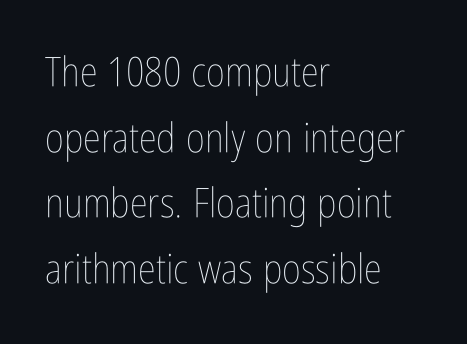
Honestly, there is no underline to notice here at all. Heft: none added — not bold. Each line starts at the same left margin while the right side varies. The rendering keeps characters at their native spacing.
